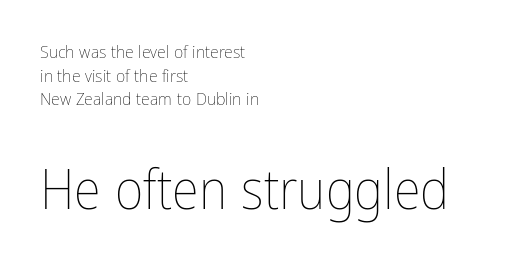
{"italic": "no", "bold": "no", "weight": "thin", "width": "condensed", "stroke_contrast": "low", "x_height": "medium", "monospaced": "no", "underline": "no", "align": "left", "line_spacing": "normal", "line_spacing_ratio": 1.31, "letter_spacing": "normal", "letter_spacing_em": 0.0, "larger_block": "second", "size_ratio": 3.06, "glyph_px": 55}
